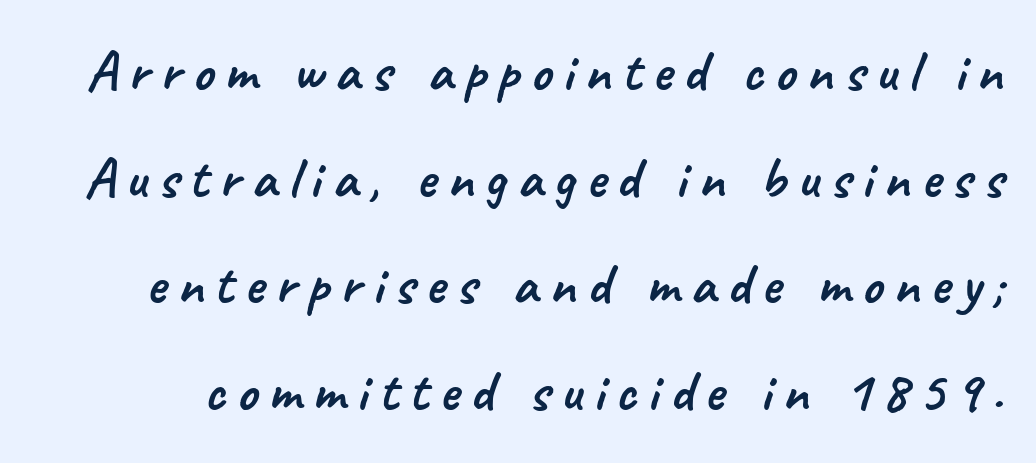
The image shows 58 px sans-serif type; set line spacing 1.84x, not underlined; low stroke contrast and a small x-height.
